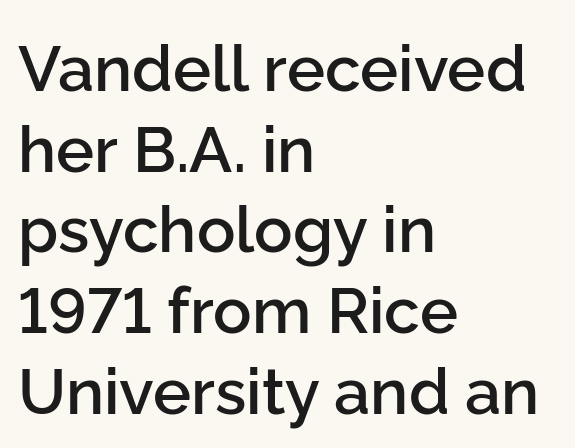
The image shows 64 px semibold sans-serif type, upright; set left-aligned, normal line spacing (1.26x), normal letter spacing, not underlined; low stroke contrast and a medium x-height.
